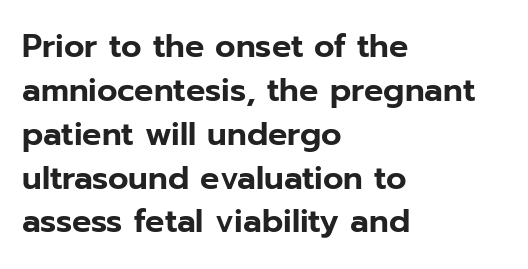
{"serif": "no", "italic": "no", "width": "normal", "stroke_contrast": "low", "x_height": "medium", "monospaced": "no", "underline": "no", "align": "left", "line_spacing": "normal", "line_spacing_ratio": 1.37, "letter_spacing": "normal", "letter_spacing_em": 0.0, "glyph_px": 32}
